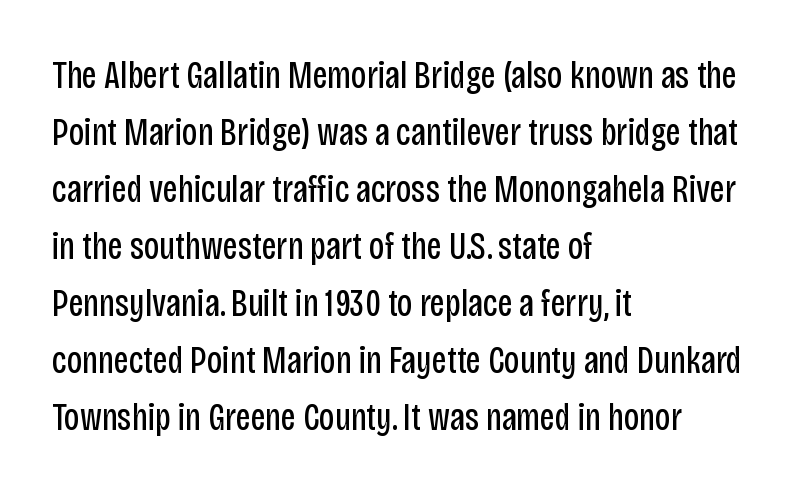
Left-aligned paragraph, ragged on the right. Leading matches the norm, producing a regular column. Nope, not italic — everything's standing straight. No heavy texture on the line: the type isn't bold. The specimen omits any rule beneath the text block's lines.
